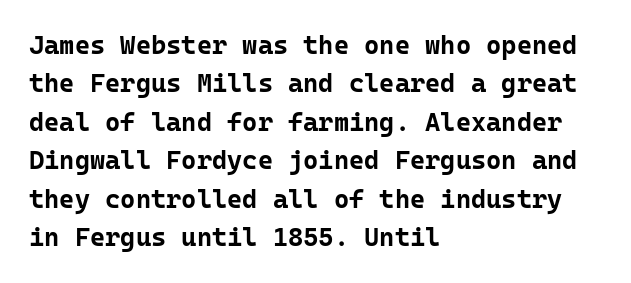
The image shows 26 px bold type, upright; set left-aligned, normal line spacing (1.48x), normal letter spacing, not underlined.
